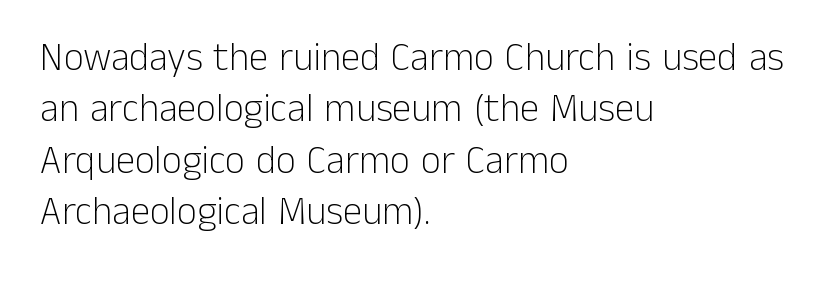
Weight: not bold — regular or lighter. Clear beneath every line of the passage. Regular leading. Layout note: lines flush left.
